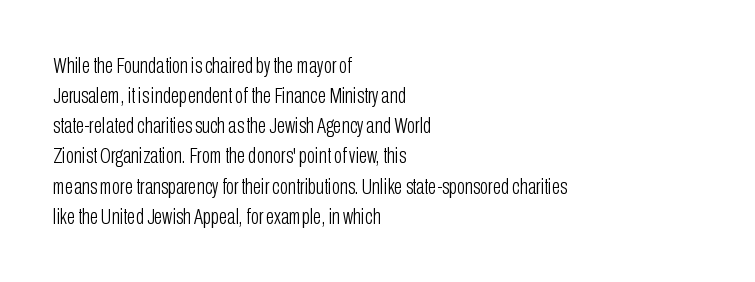
The letterforms sit shoulder to shoulder at normal distance. The space directly below the letters is spotless. Counters stay open thanks to moderate or lighter strokes. The vertical gap from one line to the next is medium. Ascenders rise straight up at ninety degrees. The ragged edge is on the right, which tells us the setting is flush left.
